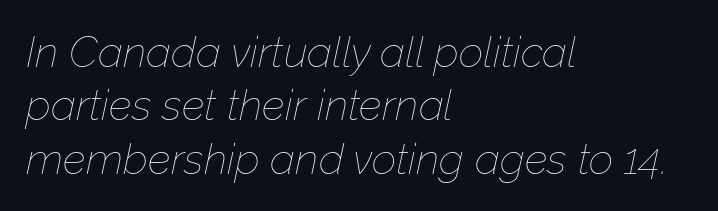
Compared with typical body copy, the letter spacing here is the same. A light-to-regular cut is what we see here. The compositor pushed each line to the left boundary. Do the characters align in a grid? No, the font is proportional. Posture: slanted.
